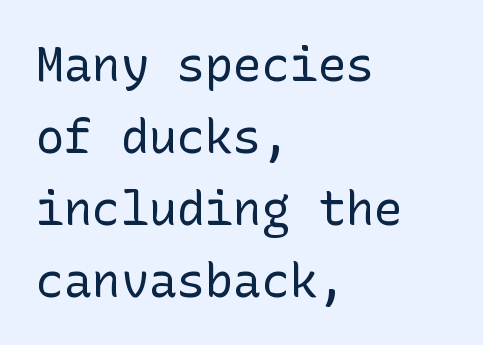
If you drew a ruler down the left edge, every line would touch it. Honestly, the letter spacing is just normal — you wouldn't notice it. Vertical stems look standard width or narrower in stroke. Whoever set this chose a conventional vertical rhythm.
